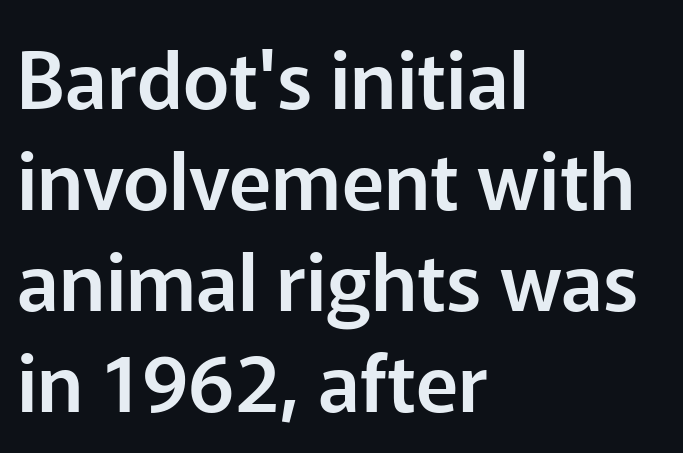
The letters stand upright; this is a roman face. The gaps between neighbouring characters are ordinary and unremarkable. No feet cap the strokes, marking this as sans-serif type. You could not count columns in this text — the font is proportionally spaced.
